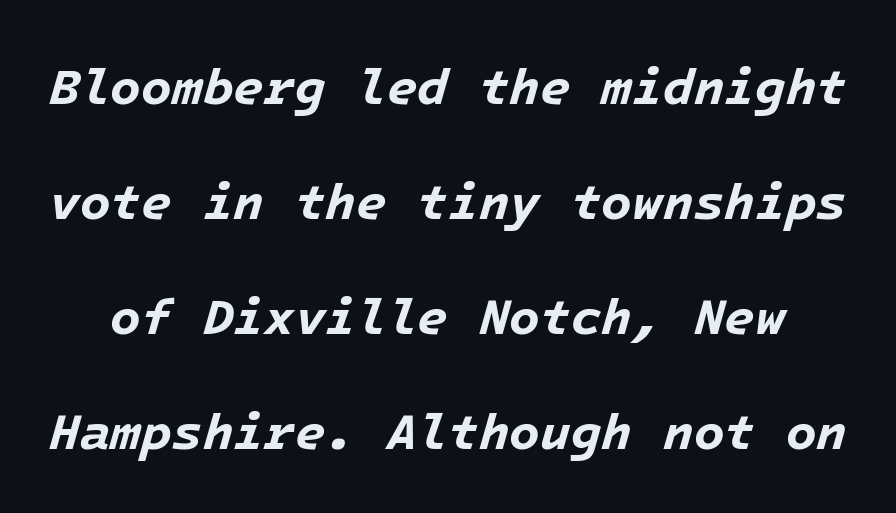
{"italic": "yes", "lean": "right", "slant_degrees": 16, "bold": "yes", "weight": "bold", "width": "normal", "stroke_contrast": "low", "x_height": "medium", "underline": "no", "line_spacing": "loose", "line_spacing_ratio": 2.3, "letter_spacing": "normal", "letter_spacing_em": 0.0, "glyph_px": 50}
